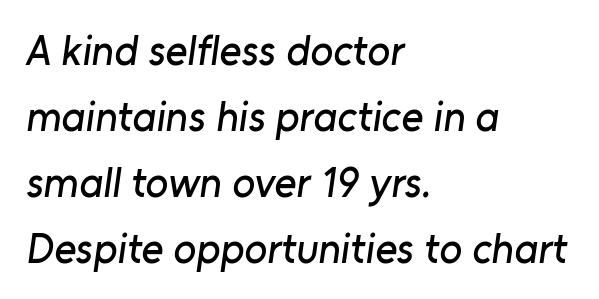
{"serif": "no", "width": "normal", "stroke_contrast": "low", "x_height": "medium", "monospaced": "no", "underline": "no", "align": "left", "line_spacing": "normal", "line_spacing_ratio": 1.57, "letter_spacing": "normal", "letter_spacing_em": 0.0, "glyph_px": 42}
